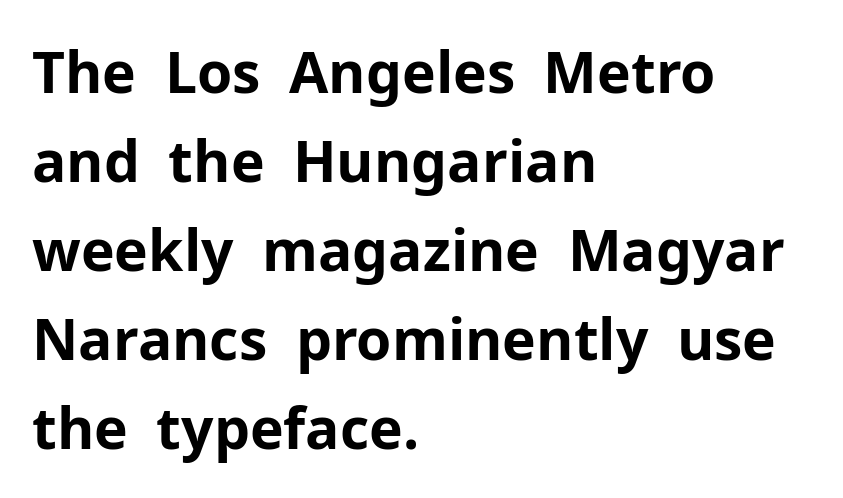
Observe the ordinary spacing: letters are neighbours, not strangers. The paragraph has a hard left edge and a soft right edge. Chunky letters — that's bold for sure. Style check: upright. The words here are not underlined. Does the type have serifs? No, each stem ends abruptly.
